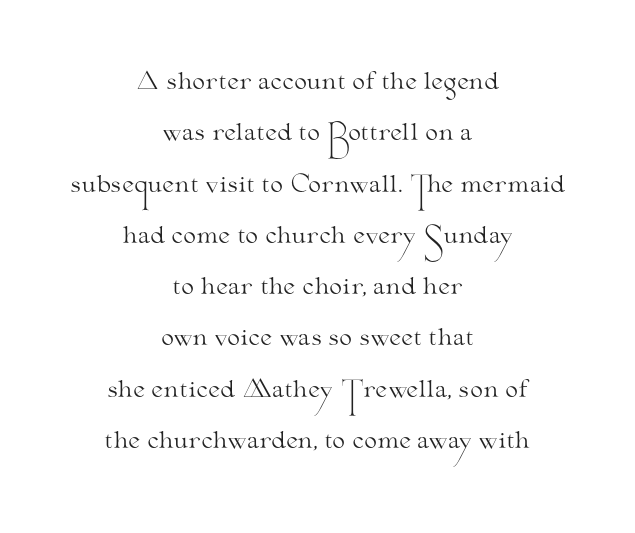
Horizontal alignment here is central, giving a formal, balanced look. Underline: absent. Tall strokes in this sample are plumb rather than angled. Between one letter and the next there's only the usual sliver of space.
